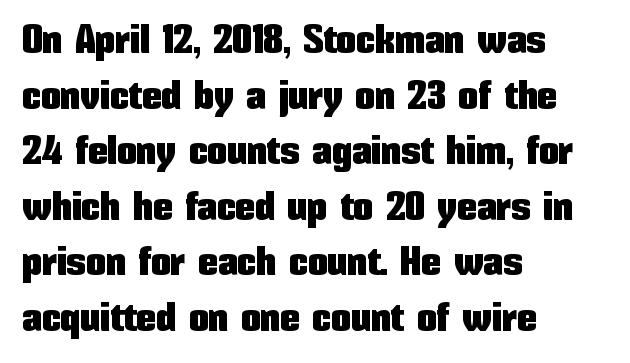
The font's upright variant was chosen for this text. Observe the ordinary spacing: letters are neighbours, not strangers. Normally led — the rows are evenly, conventionally spaced. Caption: multi-line text, flush left, ragged right.
